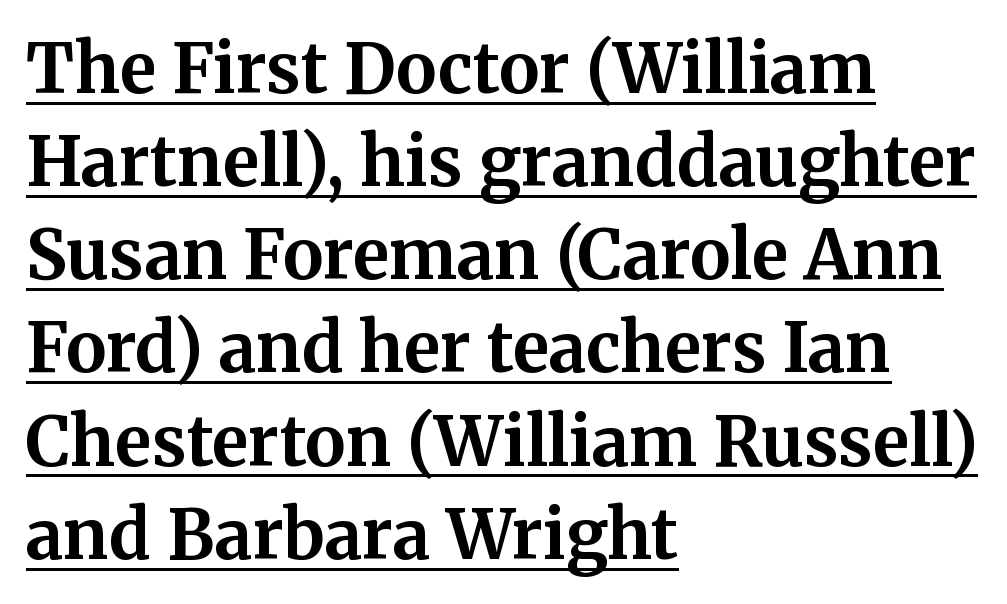
A typesetter would call this proportional, since set widths differ per character. Short note: letters normally spaced. This sample carries an underscore along the baseline area. Evenly set lines give the paragraph a standard silhouette. The glyphs in this specimen are seriffed. The setting favours the left margin, as ordinary paragraphs usually do.
